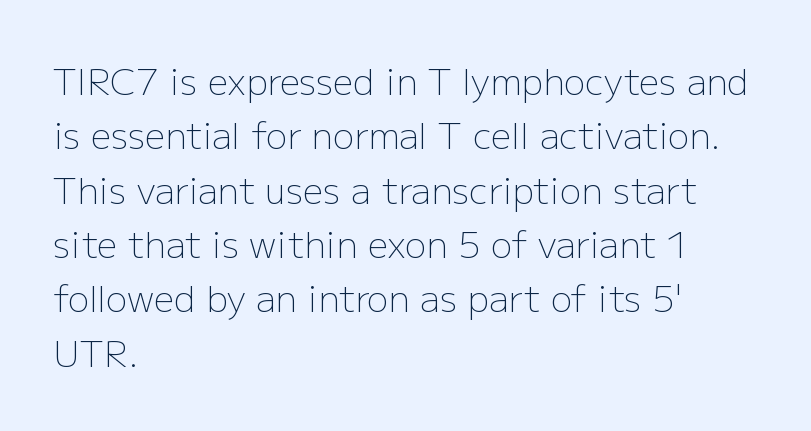
Q: Is the text bold? A: No.
Q: Is the text italic (slanted)? A: No, it is upright.
Q: Is the typeface a serif or a sans-serif typeface? A: Sans-serif.
Q: Is the text underlined? A: No.
Q: How is the paragraph aligned? A: Left-aligned.
Q: Is the spacing between letters normal or unusually wide? A: Normal.
Q: Is the spacing between lines tight, normal or loose? A: Normal.
Q: Width (condensed, normal, or wide)? A: Normal.
Q: Stroke contrast? A: Low.
Q: x-height? A: Medium.
Q: Monospaced? A: No.
